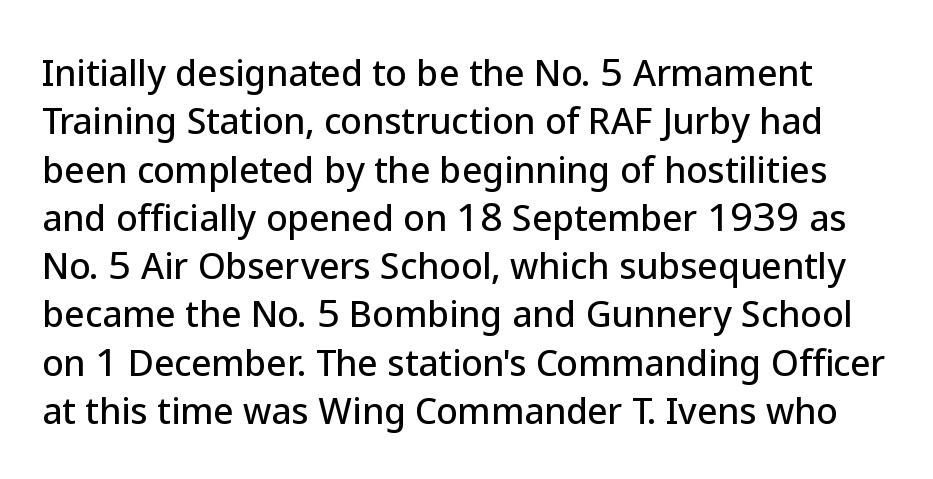
The image shows 35 px sans-serif type, upright; set normal line spacing (1.38x), normal letter spacing, not underlined; low stroke contrast and a medium x-height.
